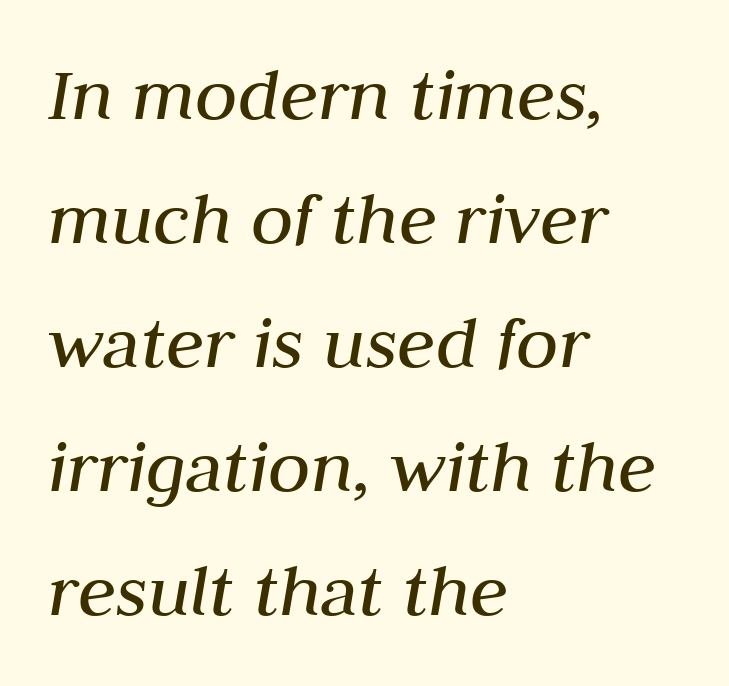
You could not count columns in this text — the font is proportionally spaced. The gap between lines stays unmarked. The glyphs look as if they've been sheared to an angle. Tracking value appears to be zero — textbook default spacing. The passage is arranged the way most books set body copy — flush left. Leading matches the norm, producing a regular column.
